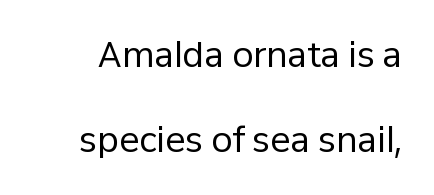
{"serif": "no", "italic": "no", "bold": "no", "weight": "regular", "width": "normal", "stroke_contrast": "low", "x_height": "medium", "monospaced": "no", "underline": "no", "line_spacing": "loose", "line_spacing_ratio": 2.5, "letter_spacing": "normal", "letter_spacing_em": 0.0, "glyph_px": 34}
